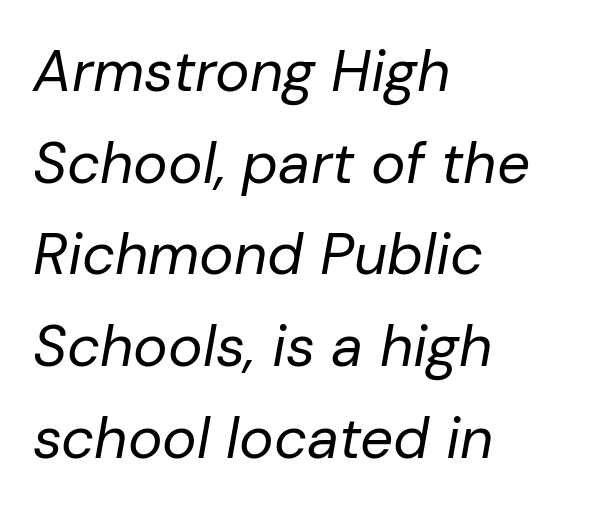
{"italic": "yes", "lean": "right", "slant_degrees": 10, "bold": "no", "weight": "regular", "width": "normal", "stroke_contrast": "low", "x_height": "medium", "monospaced": "no", "underline": "no", "align": "left", "line_spacing": "normal", "line_spacing_ratio": 1.58, "letter_spacing": "normal", "letter_spacing_em": 0.0, "glyph_px": 58}
